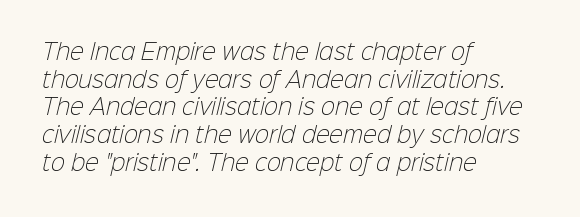
{"bold": "no", "underline": "no", "align": "left", "line_spacing": "normal", "line_spacing_ratio": 1.32, "letter_spacing": "normal", "letter_spacing_em": 0.0, "glyph_px": 21}
